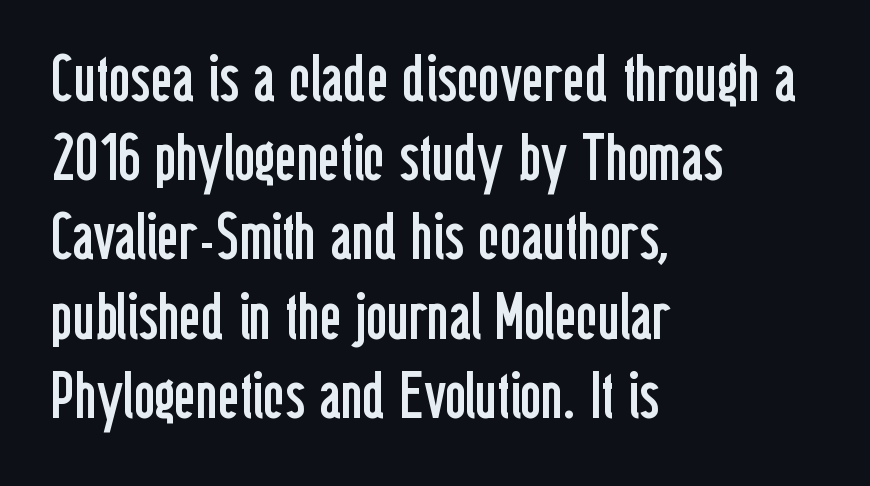
Posture: straight, roman, zero tilt. Looks like regular typesetting: each glyph gets only the width it needs. Every row of glyphs begins at an identical x-position on the left. The rendering keeps characters at their native spacing.
